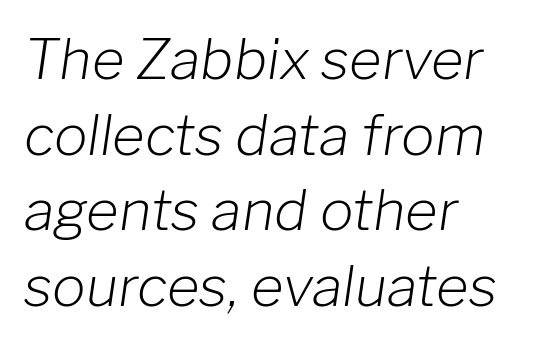
{"italic": "yes", "lean": "right", "slant_degrees": 8, "bold": "no", "weight": "light", "width": "normal", "stroke_contrast": "low", "x_height": "medium", "monospaced": "no", "underline": "no", "align": "left", "line_spacing": "normal", "line_spacing_ratio": 1.35, "letter_spacing": "normal", "letter_spacing_em": 0.0, "glyph_px": 56}
